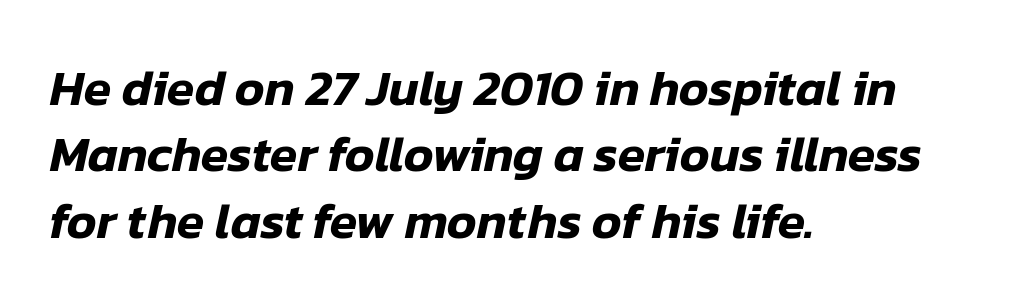
{"italic": "yes", "lean": "right", "slant_degrees": 12, "width": "normal", "stroke_contrast": "low", "x_height": "medium", "monospaced": "no", "underline": "no", "align": "left", "line_spacing": "normal", "line_spacing_ratio": 1.33, "letter_spacing": "normal", "letter_spacing_em": 0.0, "glyph_px": 50}
